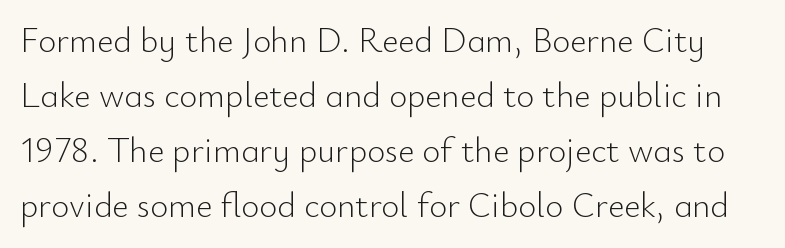
{"serif": "no", "italic": "no", "bold": "no", "weight": "light", "width": "normal", "stroke_contrast": "low", "x_height": "small", "monospaced": "no", "underline": "no", "line_spacing": "normal", "line_spacing_ratio": 1.57, "letter_spacing": "normal", "letter_spacing_em": 0.0, "glyph_px": 35}
